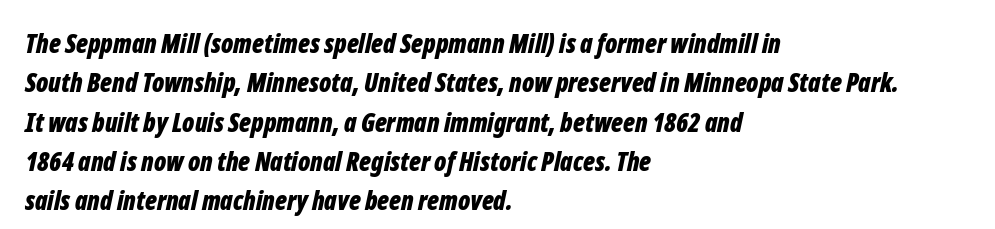
The image shows 26 px bold type, italic (leaning right); set left-aligned, normal line spacing (1.51x), normal letter spacing, not underlined.
